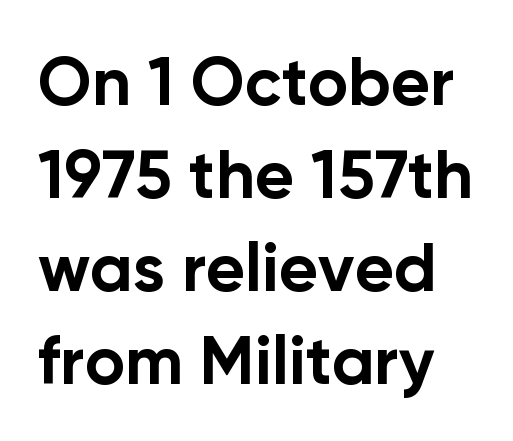
Q: Is the text bold? A: Yes.
Q: Is the text italic (slanted)? A: No, it is upright.
Q: Is the typeface a serif or a sans-serif typeface? A: Sans-serif.
Q: Is the text underlined? A: No.
Q: Is the spacing between letters normal or unusually wide? A: Normal.
Q: Is the spacing between lines tight, normal or loose? A: Normal.
Q: Width (condensed, normal, or wide)? A: Normal.
Q: Stroke contrast? A: Low.
Q: x-height? A: Medium.
Q: Monospaced? A: No.
